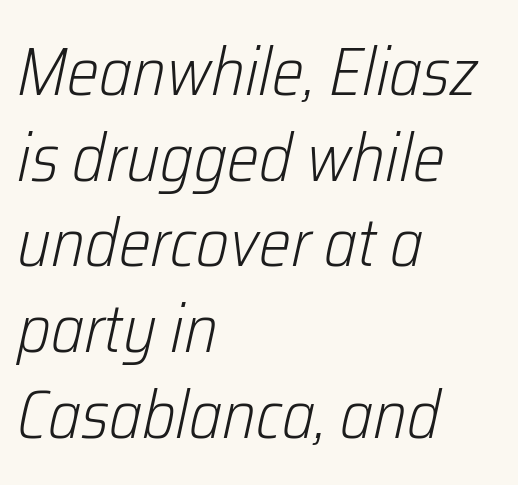
The image shows 68 px light, condensed type, italic (leaning right); set left-aligned, normal line spacing (1.26x), normal letter spacing, not underlined; low stroke contrast and a medium x-height.
